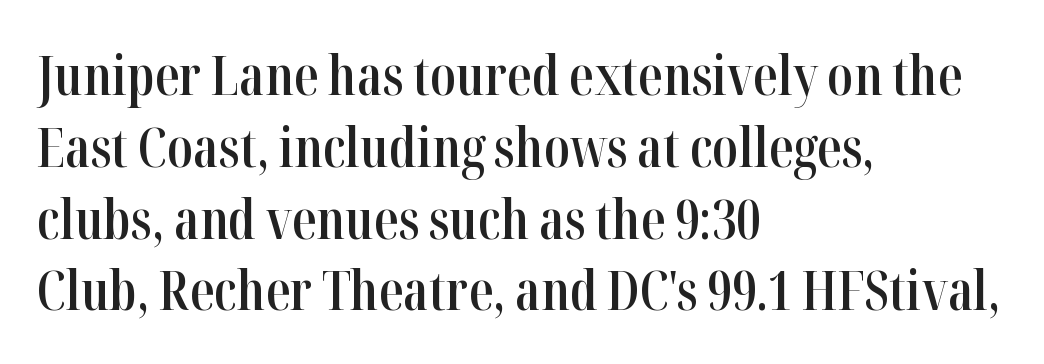
The paragraph shown leans on its left margin. Rows of type keep a routine distance in the vertical direction. In terms of letterspacing, this is plain default setting. This is roman type, the default non-slanted kind. Anything drawn beneath the words? Only blank space.
